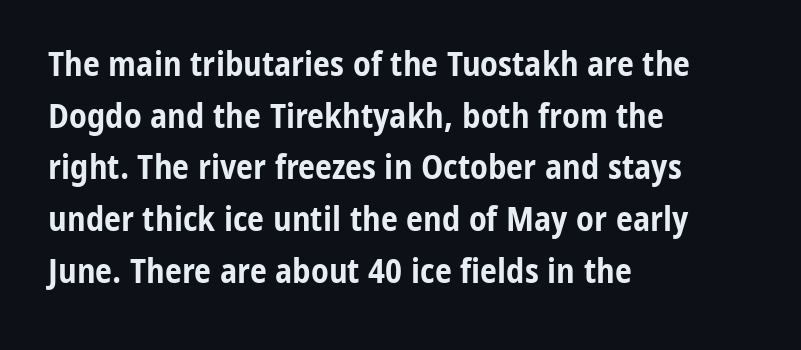
Notice how descenders clear the ascenders below comfortably — that's standard leading. The area under the type is left untouched. The glyphs have the mass of a bold cut. Compared with typical body copy, the letter spacing here is the same.
